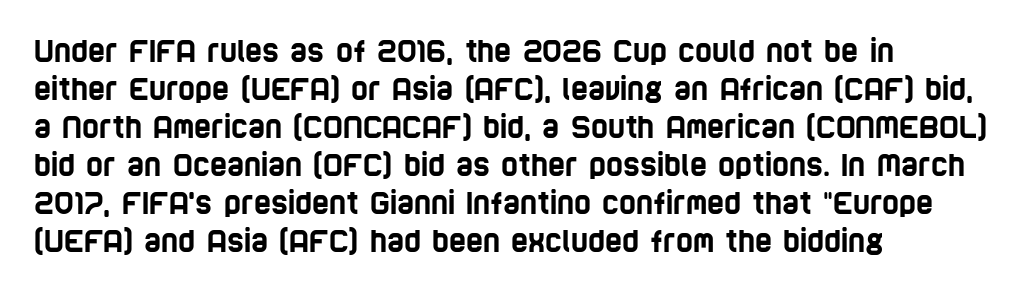
The image shows 29 px condensed sans-serif type; set left-aligned, normal line spacing (1.31x), normal letter spacing, not underlined; low stroke contrast and a large x-height.
